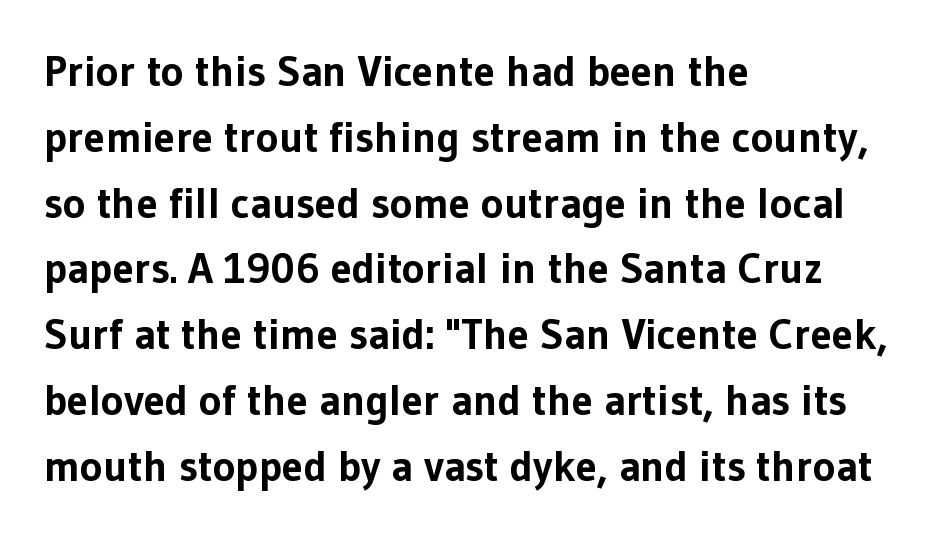
Q: Is the text bold? A: Yes.
Q: Is the text italic (slanted)? A: No, it is upright.
Q: Is the typeface a serif or a sans-serif typeface? A: Sans-serif.
Q: Is the text underlined? A: No.
Q: How is the paragraph aligned? A: Left-aligned.
Q: Is the spacing between letters normal or unusually wide? A: Normal.
Q: Is the spacing between lines tight, normal or loose? A: Normal.
Q: Width (condensed, normal, or wide)? A: Normal.
Q: Stroke contrast? A: Low.
Q: x-height? A: Medium.
Q: Monospaced? A: No.
